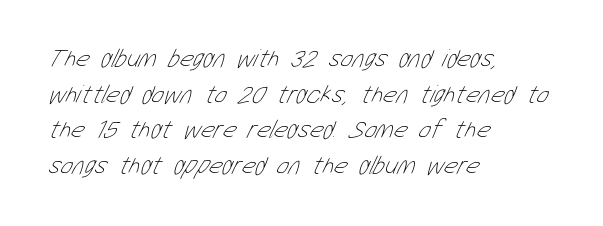
The horizontal fit of the characters is conventional and even. Quick note: interline space is typical. Reading down the block, your eye returns to a fixed left position each line. Compared with a typical body face, this is equally light or lighter still. Quick note: underline off.
